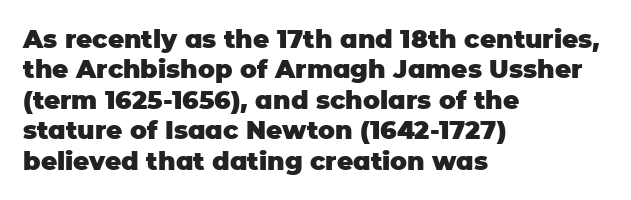
Each line starts at the same left margin while the right side varies. Words appear dense and cohesive because spacing is normal. What weight is shown? A full bold with thick strokes. Nope, not italic — everything's standing straight.
